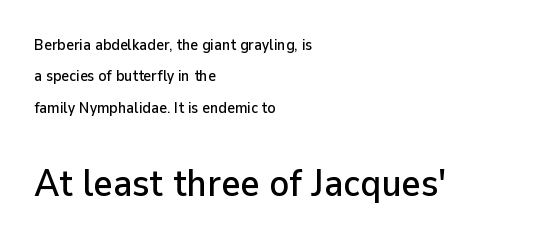
The image shows 37 px sans-serif type, upright; set left-aligned, loose line spacing (2.09x), normal letter spacing, not underlined; the second (bottom) block is 2.47x larger; low stroke contrast and a medium x-height.
